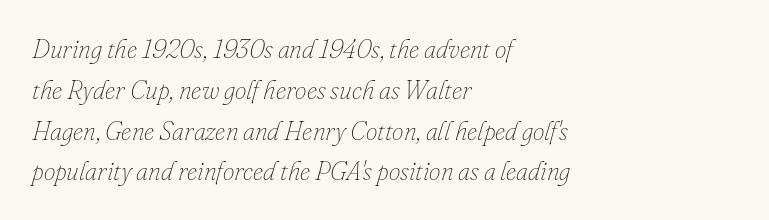
{"italic": "yes", "lean": "right", "slant_degrees": 16, "bold": "no", "underline": "no", "align": "left", "line_spacing": "normal", "line_spacing_ratio": 1.57, "letter_spacing": "normal", "letter_spacing_em": 0.0, "glyph_px": 26}
